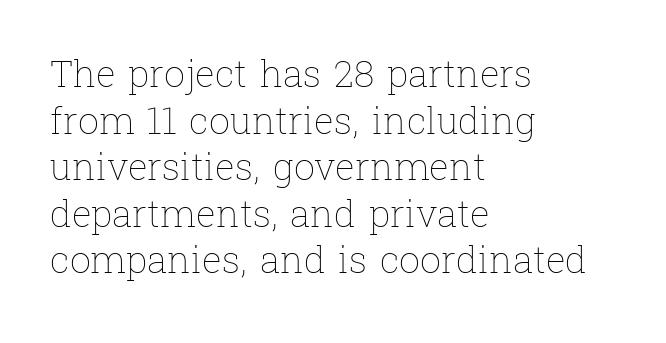
The image shows 37 px thin type, upright; set left-aligned, normal line spacing (1.26x), normal letter spacing, not underlined; low stroke contrast and a medium x-height.
